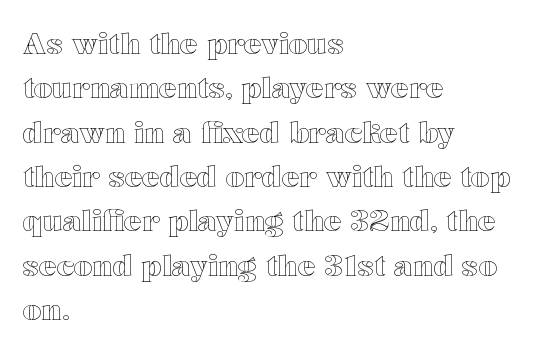
Q: Is the text italic (slanted)? A: No, it is upright.
Q: Is the text underlined? A: No.
Q: How is the paragraph aligned? A: Left-aligned.
Q: Is the spacing between letters normal or unusually wide? A: Normal.
Q: Is the spacing between lines tight, normal or loose? A: Normal.
Q: Width (condensed, normal, or wide)? A: Wide.
Q: x-height? A: Medium.
Q: Monospaced? A: No.
